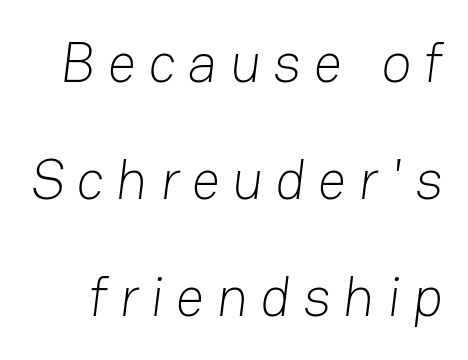
The image shows 56 px light sans-serif type; set loose line spacing (2.09x), unusually wide letter spacing (+0.22 em), not underlined; low stroke contrast and a medium x-height.
